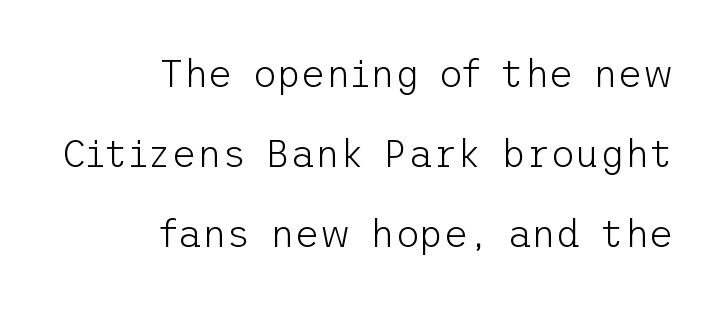
The image shows 38 px light sans-serif type, upright; set right-aligned, loose line spacing (2.11x), normal letter spacing, not underlined; low stroke contrast and a medium x-height.
